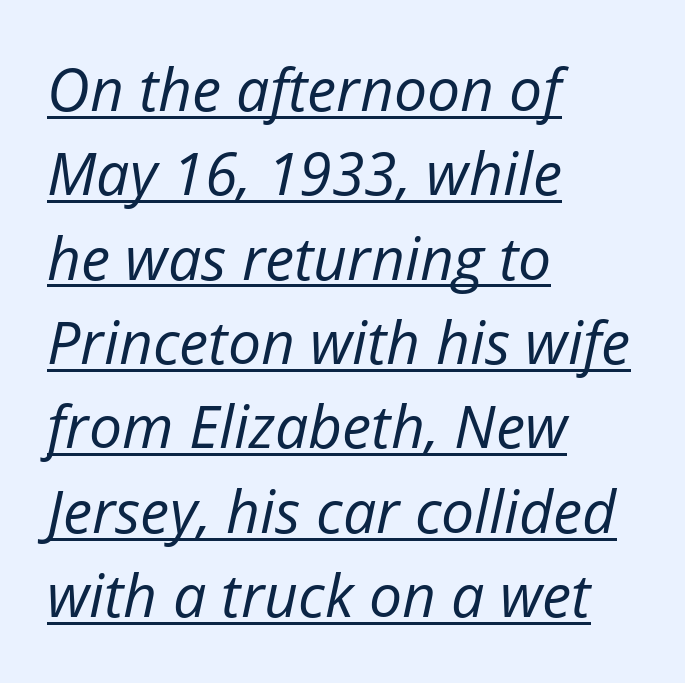
Looks like someone drew a line under every word here. Normally led — the rows are evenly, conventionally spaced. Posture: slanted. Counters stay open thanks to moderate or lighter strokes.
